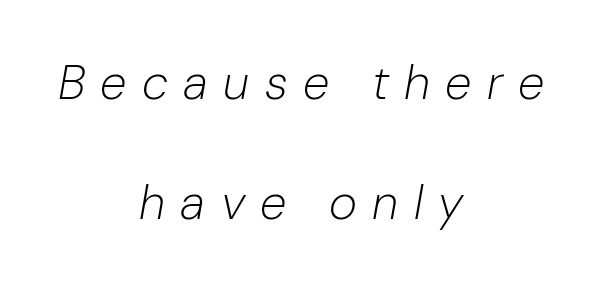
{"italic": "yes", "lean": "right", "slant_degrees": 10, "bold": "no", "weight": "light", "width": "normal", "stroke_contrast": "low", "x_height": "medium", "monospaced": "no", "underline": "no", "align": "center", "line_spacing": "loose", "line_spacing_ratio": 2.49, "letter_spacing": "wide", "letter_spacing_em": 0.32, "glyph_px": 48}
